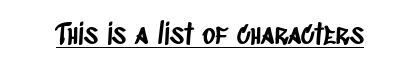
{"serif": "no", "width": "condensed", "stroke_contrast": "low", "x_height": "large", "monospaced": "no", "underline": "yes", "letter_spacing": "normal", "letter_spacing_em": 0.0, "glyph_px": 28}
